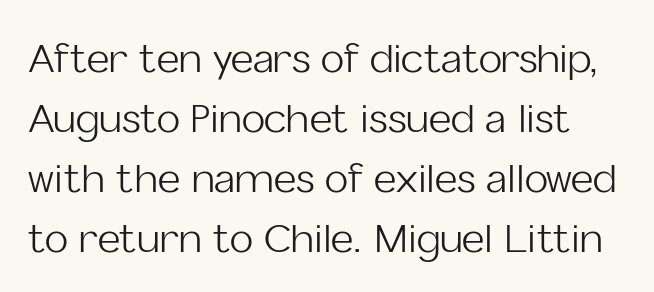
Q: Is the text bold? A: No.
Q: Is the text italic (slanted)? A: No, it is upright.
Q: Is the typeface a serif or a sans-serif typeface? A: Sans-serif.
Q: Is the text underlined? A: No.
Q: Is the spacing between letters normal or unusually wide? A: Normal.
Q: Is the spacing between lines tight, normal or loose? A: Normal.
Q: Width (condensed, normal, or wide)? A: Normal.
Q: Stroke contrast? A: Low.
Q: x-height? A: Medium.
Q: Monospaced? A: No.
